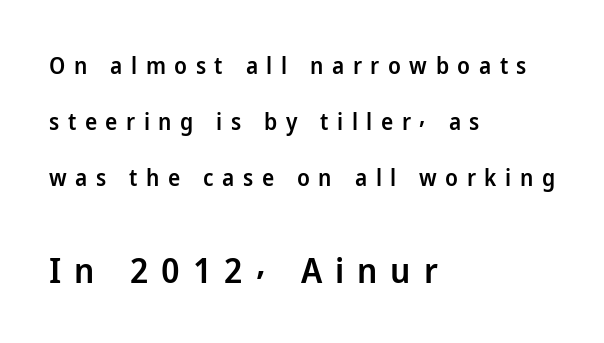
The image shows 35 px semibold sans-serif type, upright; set left-aligned, loose line spacing (2.43x), unusually wide letter spacing (+0.37 em), not underlined; the second (bottom) block is 1.52x larger; low stroke contrast and a medium x-height.
